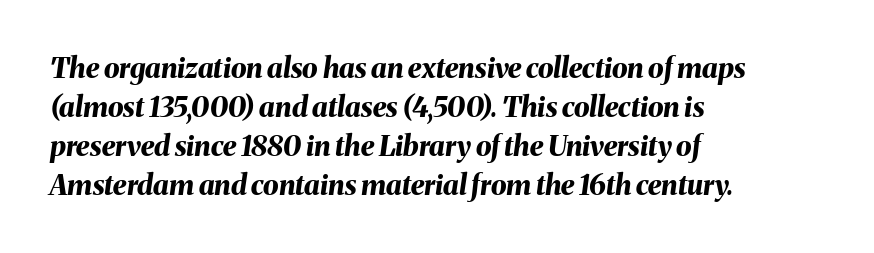
{"italic": "yes", "lean": "right", "slant_degrees": 8, "bold": "yes", "weight": "bold", "width": "normal", "stroke_contrast": "medium", "x_height": "medium", "monospaced": "no", "underline": "no", "align": "left", "line_spacing": "normal", "line_spacing_ratio": 1.39, "letter_spacing": "normal", "letter_spacing_em": 0.0, "glyph_px": 28}
